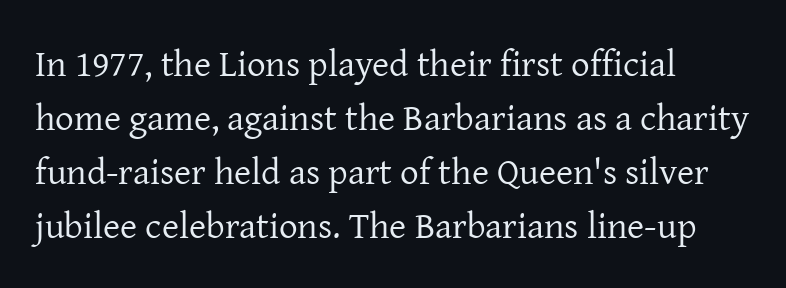
The image shows 37 px regular-weight serif type, upright; set left-aligned, normal line spacing (1.46x), normal letter spacing, not underlined; low stroke contrast and a medium x-height.
